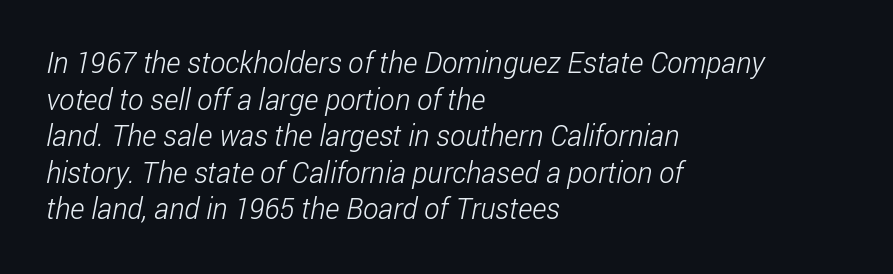
Interline gaps are of average width in this sample. Each stroke keeps to a modest, everyday thickness or less. Caption: multi-line text, flush left, ragged right. The passage shown is typed in a proportional face where columns would drift. Tracking here is standard; glyphs follow each other at the usual distance.
